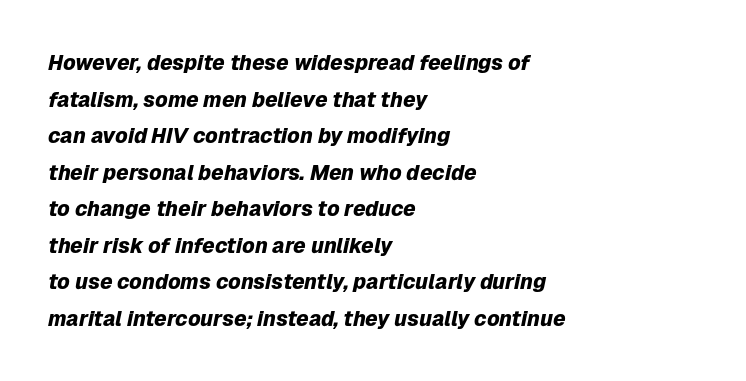
Q: Is the text bold? A: Yes.
Q: Is the text italic (slanted)? A: Yes, it leans right by about 12 degrees.
Q: Is the text underlined? A: No.
Q: How is the paragraph aligned? A: Left-aligned.
Q: Is the spacing between letters normal or unusually wide? A: Normal.
